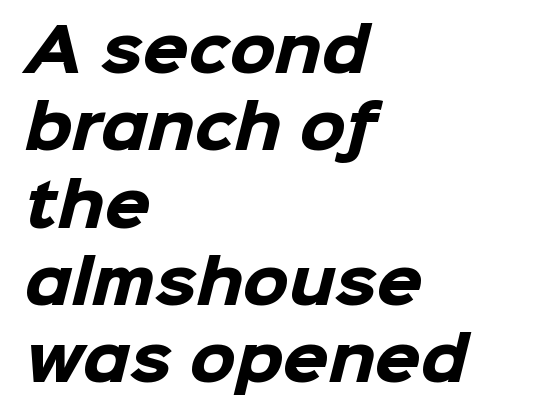
Q: Is the text bold? A: Yes.
Q: Is the typeface a serif or a sans-serif typeface? A: Sans-serif.
Q: Is the text underlined? A: No.
Q: How is the paragraph aligned? A: Left-aligned.
Q: Is the spacing between letters normal or unusually wide? A: Normal.
Q: Is the spacing between lines tight, normal or loose? A: Normal.
Q: Width (condensed, normal, or wide)? A: Normal.
Q: Stroke contrast? A: Low.
Q: x-height? A: Medium.
Q: Monospaced? A: No.
